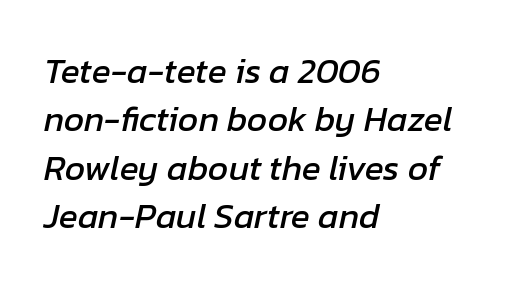
Vertically, the passage feels balanced, rows spaced as you'd expect. These lines are rendered in a variable-pitch font. Characters follow at the spacing the type designer built in. Each line starts at the same left margin while the right side varies.
